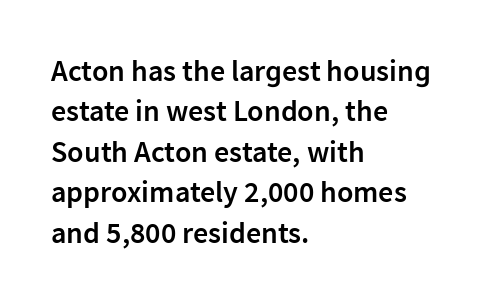
The typeface chosen for these lines omits serifs. Caption: multi-line text, flush left, ragged right. It's the straight-up-and-down kind of type. Observe the ordinary spacing: letters are neighbours, not strangers. Semibold letterforms, between regular and bold. Has an underline been added? It has not.
